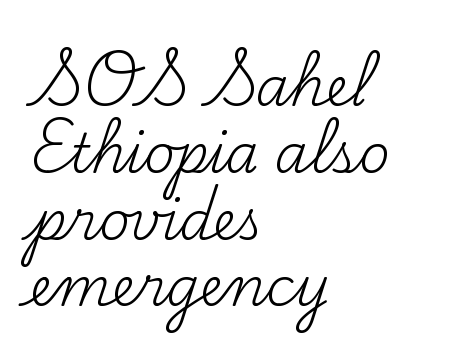
Q: Is the text bold? A: No.
Q: Is the text italic (slanted)? A: Yes.
Q: Is the typeface a serif or a sans-serif typeface? A: Serif.
Q: Is the text underlined? A: No.
Q: How is the paragraph aligned? A: Left-aligned.
Q: Is the spacing between letters normal or unusually wide? A: Normal.
Q: Is the spacing between lines tight, normal or loose? A: Normal.
Q: Width (condensed, normal, or wide)? A: Normal.
Q: Stroke contrast? A: Medium.
Q: x-height? A: Small.
Q: Monospaced? A: No.
